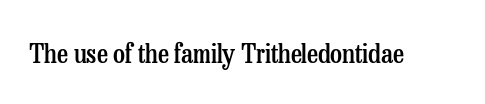
{"italic": "no", "bold": "semi", "underline": "no", "letter_spacing": "normal", "letter_spacing_em": 0.0, "glyph_px": 27}
